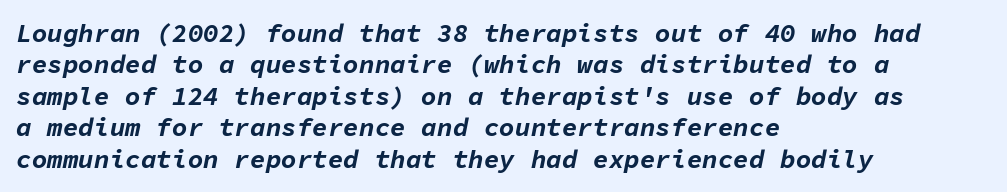
This rendering uses left alignment, leaving the right contour irregular. Rendered with sloped, italic letterforms. The space directly below the letters is spotless. You could call the tracking neutral — neither tight nor loose. Bold? Absolutely — the strokes are thick and heavy.
